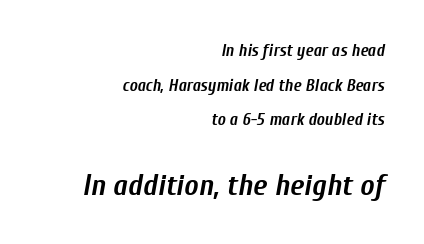
{"italic": "yes", "lean": "right", "slant_degrees": 10, "bold": "yes", "weight": "semibold", "width": "condensed", "stroke_contrast": "low", "x_height": "medium", "monospaced": "no", "underline": "no", "align": "right", "line_spacing": "loose", "line_spacing_ratio": 2.04, "letter_spacing": "normal", "letter_spacing_em": 0.0, "larger_block": "second", "size_ratio": 1.76, "glyph_px": 30}
